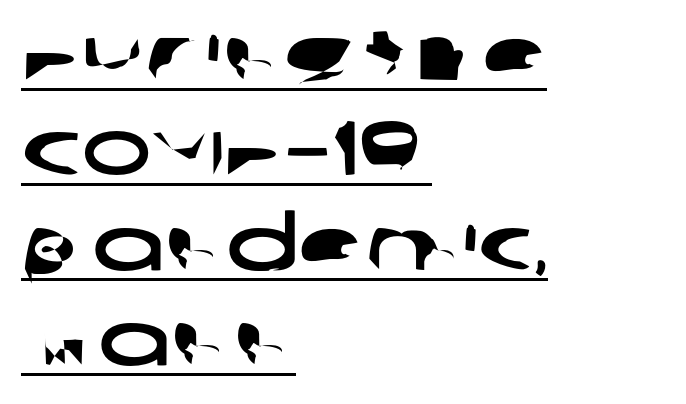
The image shows 76 px wide sans-serif type; set left-aligned, normal line spacing (1.25x), normal letter spacing, underlined; low stroke contrast and a large x-height.
